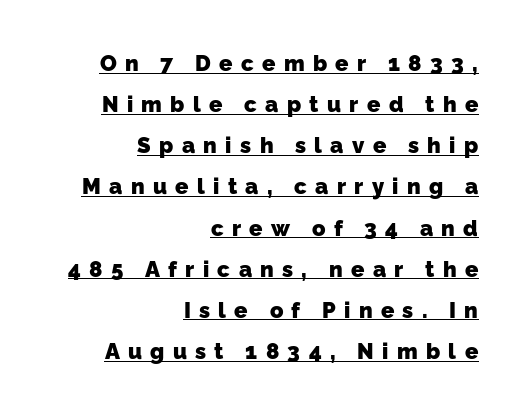
The image shows 22 px bold type; set right-aligned, line spacing 1.87x, unusually wide letter spacing (+0.38 em), underlined.
